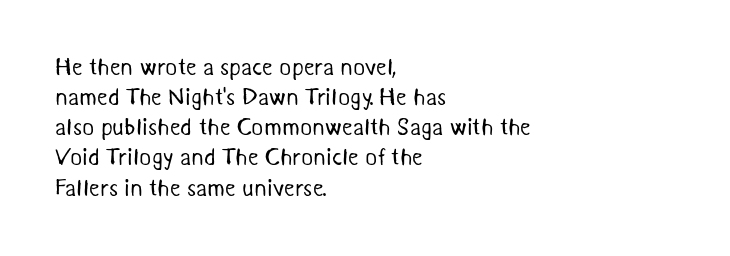
Q: Is the text bold? A: No.
Q: Is the text underlined? A: No.
Q: How is the paragraph aligned? A: Left-aligned.
Q: Is the spacing between letters normal or unusually wide? A: Normal.
Q: Is the spacing between lines tight, normal or loose? A: Normal.
